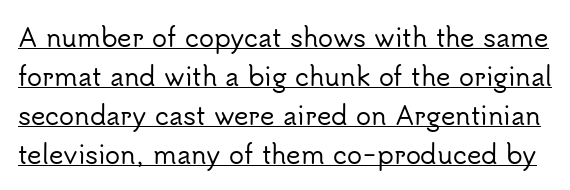
{"italic": "no", "underline": "yes", "line_spacing": "normal", "line_spacing_ratio": 1.56, "letter_spacing": "normal", "letter_spacing_em": 0.0, "glyph_px": 25}
